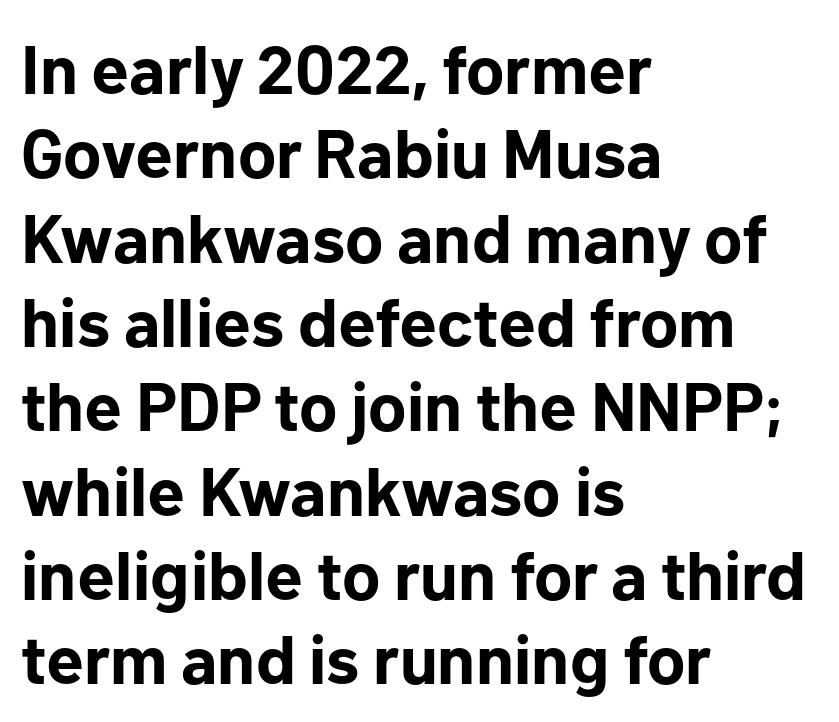
{"serif": "no", "italic": "no", "bold": "yes", "weight": "bold", "width": "normal", "stroke_contrast": "low", "x_height": "medium", "monospaced": "no", "underline": "no", "align": "left", "line_spacing_ratio": 1.24, "letter_spacing": "normal", "letter_spacing_em": 0.0, "glyph_px": 68}
